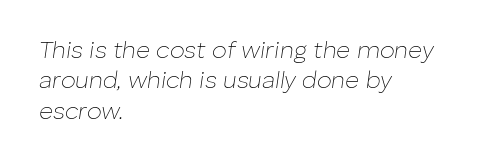
Q: Is the text bold? A: No.
Q: Is the text italic (slanted)? A: Yes, it leans right by about 8 degrees.
Q: Is the text underlined? A: No.
Q: How is the paragraph aligned? A: Left-aligned.
Q: Is the spacing between letters normal or unusually wide? A: Normal.
Q: Is the spacing between lines tight, normal or loose? A: Normal.
